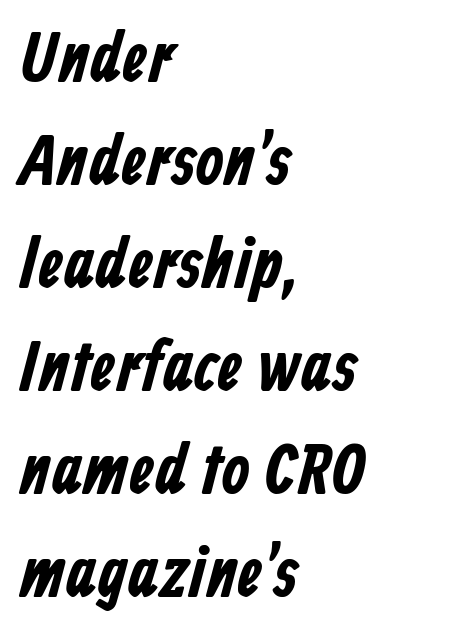
{"serif": "no", "width": "condensed", "stroke_contrast": "low", "x_height": "medium", "monospaced": "no", "underline": "no", "align": "left", "line_spacing": "normal", "line_spacing_ratio": 1.43, "letter_spacing": "normal", "letter_spacing_em": 0.0, "glyph_px": 72}
